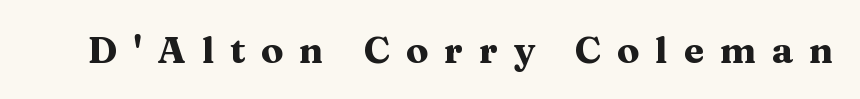
A bare baseline throughout the passage. Proportional: the letters do not fall into vertical columns. Little horizontal feet cap the strokes, marking this as serif type. Characters remain perfectly vertical along every line. Typesetter's note: full bold, strokes at maximum text heaviness. Substantial extra tracking has been applied to these lines.
